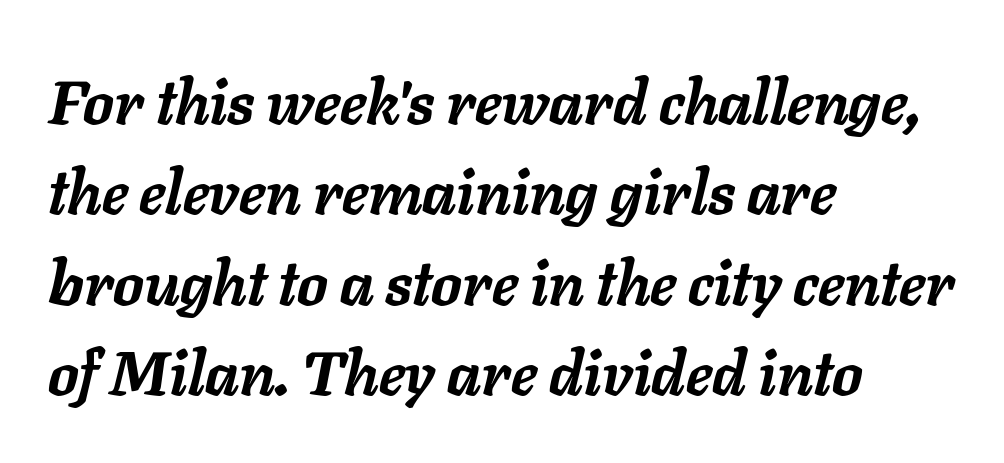
Q: Is the text bold? A: Yes.
Q: Is the text italic (slanted)? A: Yes, it leans right by about 11 degrees.
Q: Is the text underlined? A: No.
Q: How is the paragraph aligned? A: Left-aligned.
Q: Is the spacing between letters normal or unusually wide? A: Normal.
Q: Is the spacing between lines tight, normal or loose? A: Normal.
Q: Width (condensed, normal, or wide)? A: Normal.
Q: Stroke contrast? A: Low.
Q: x-height? A: Medium.
Q: Monospaced? A: No.
